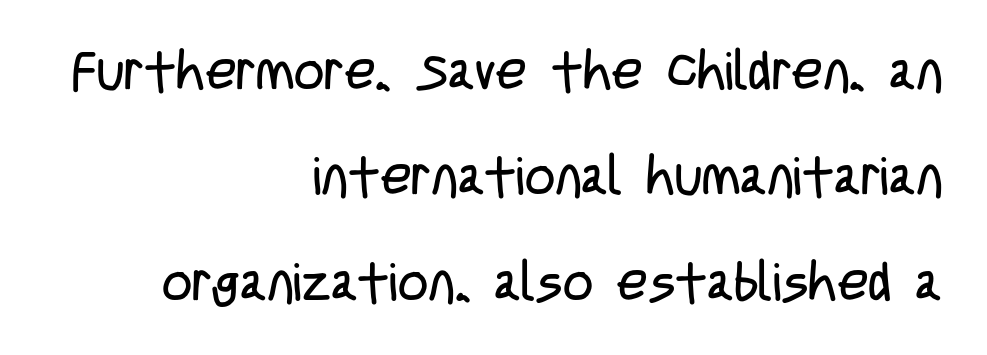
The image shows 53 px regular-weight, condensed sans-serif type, upright; set right-aligned, loose line spacing (1.99x), normal letter spacing, not underlined; low stroke contrast and a large x-height.
